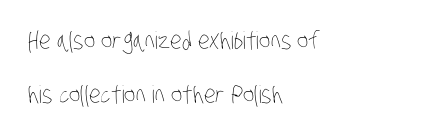
Vertical spacing — loose. Letter spacing: default. Is the type heavy? It reads as light-to-regular instead. Bare-footed words on every line. The rendering anchors every line to the left-hand side.
